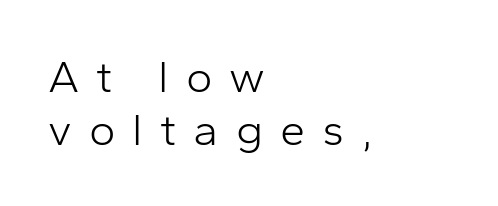
Q: Is the text bold? A: No.
Q: Is the text italic (slanted)? A: No, it is upright.
Q: Is the typeface a serif or a sans-serif typeface? A: Sans-serif.
Q: Is the text underlined? A: No.
Q: How is the paragraph aligned? A: Left-aligned.
Q: Is the spacing between letters normal or unusually wide? A: Unusually wide.
Q: Width (condensed, normal, or wide)? A: Normal.
Q: Stroke contrast? A: Low.
Q: x-height? A: Medium.
Q: Monospaced? A: No.
